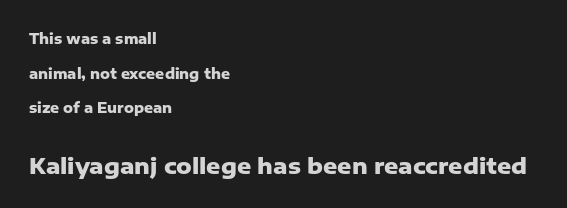
The image shows 22 px bold type, upright; set left-aligned, loose line spacing (2.48x), normal letter spacing, not underlined; the second (bottom) block is 1.57x larger.
